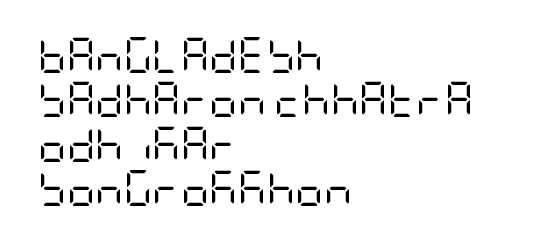
The passage shown has conventional tracking throughout. The foot of each line stays bare and open. What kind of face is this? One without serifs — a sans. Ordinary non-slanted type is in use.
